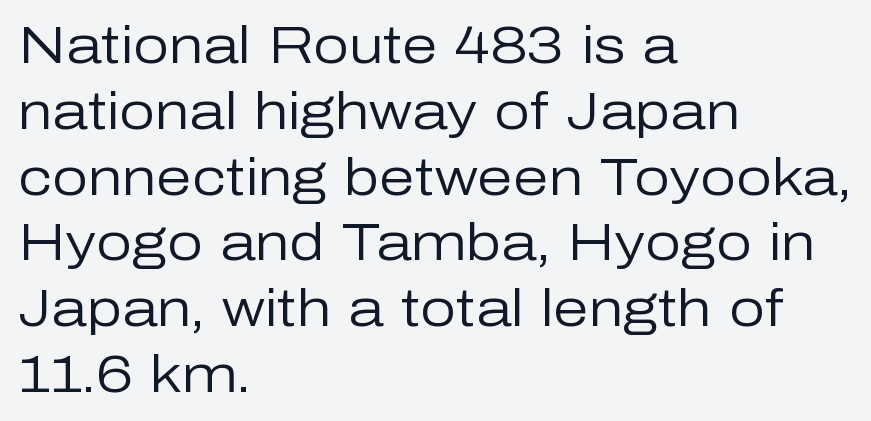
Q: Is the text bold? A: No.
Q: Is the text italic (slanted)? A: No, it is upright.
Q: Is the typeface a serif or a sans-serif typeface? A: Sans-serif.
Q: Is the text underlined? A: No.
Q: How is the paragraph aligned? A: Left-aligned.
Q: Is the spacing between letters normal or unusually wide? A: Normal.
Q: Is the spacing between lines tight, normal or loose? A: Normal.
Q: Width (condensed, normal, or wide)? A: Normal.
Q: Stroke contrast? A: Low.
Q: x-height? A: Medium.
Q: Monospaced? A: No.
